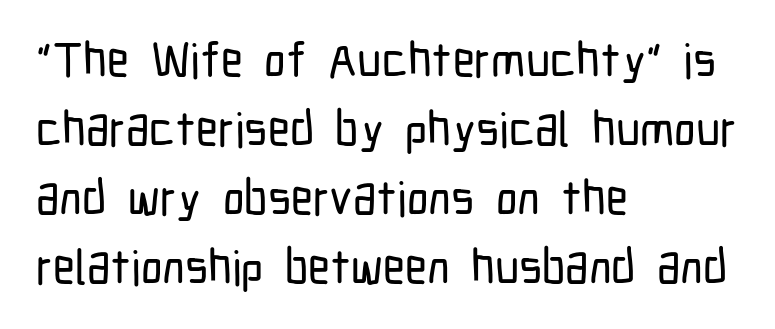
{"serif": "no", "italic": "no", "width": "condensed", "stroke_contrast": "low", "x_height": "medium", "monospaced": "no", "underline": "no", "align": "left", "line_spacing": "normal", "line_spacing_ratio": 1.44, "letter_spacing": "normal", "letter_spacing_em": 0.0, "glyph_px": 48}
